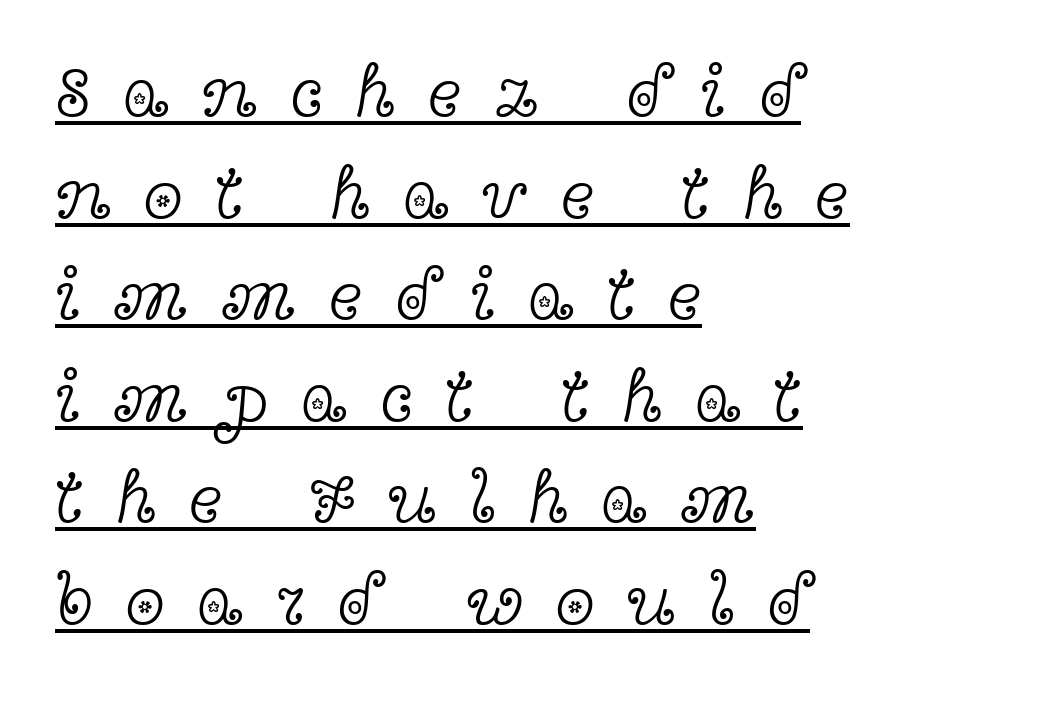
{"serif": "yes", "italic": "no", "bold": "no", "weight": "light", "width": "wide", "x_height": "medium", "monospaced": "no", "underline": "yes", "align": "left", "line_spacing": "normal", "line_spacing_ratio": 1.41, "letter_spacing": "wide", "letter_spacing_em": 0.45, "glyph_px": 72}
